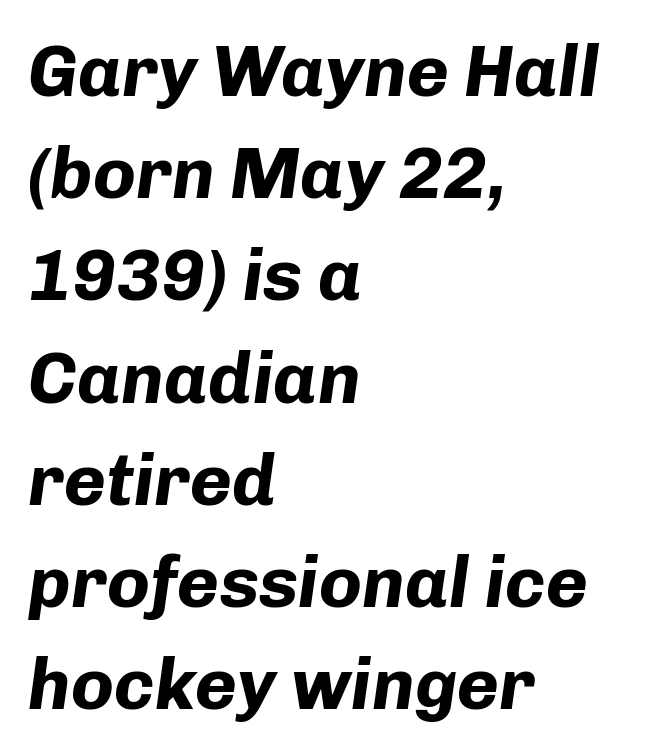
Q: Is the text bold? A: Yes.
Q: Is the text italic (slanted)? A: Yes, it leans right by about 8 degrees.
Q: Is the text underlined? A: No.
Q: How is the paragraph aligned? A: Left-aligned.
Q: Is the spacing between letters normal or unusually wide? A: Normal.
Q: Is the spacing between lines tight, normal or loose? A: Normal.
Q: Width (condensed, normal, or wide)? A: Normal.
Q: Stroke contrast? A: Low.
Q: x-height? A: Medium.
Q: Monospaced? A: No.
